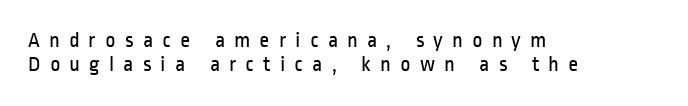
The image shows 22 px text type, upright; set left-aligned, tight line spacing (1.11x), unusually wide letter spacing (+0.41 em), not underlined.
